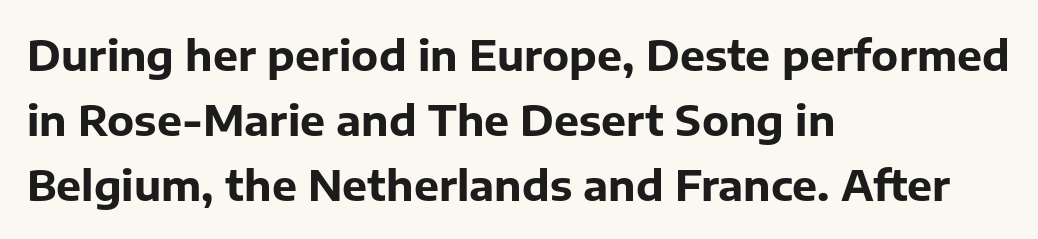
{"serif": "no", "italic": "no", "bold": "yes", "weight": "bold", "width": "normal", "stroke_contrast": "low", "x_height": "medium", "monospaced": "no", "underline": "no", "align": "left", "line_spacing": "normal", "line_spacing_ratio": 1.55, "letter_spacing": "normal", "letter_spacing_em": 0.0, "glyph_px": 42}
